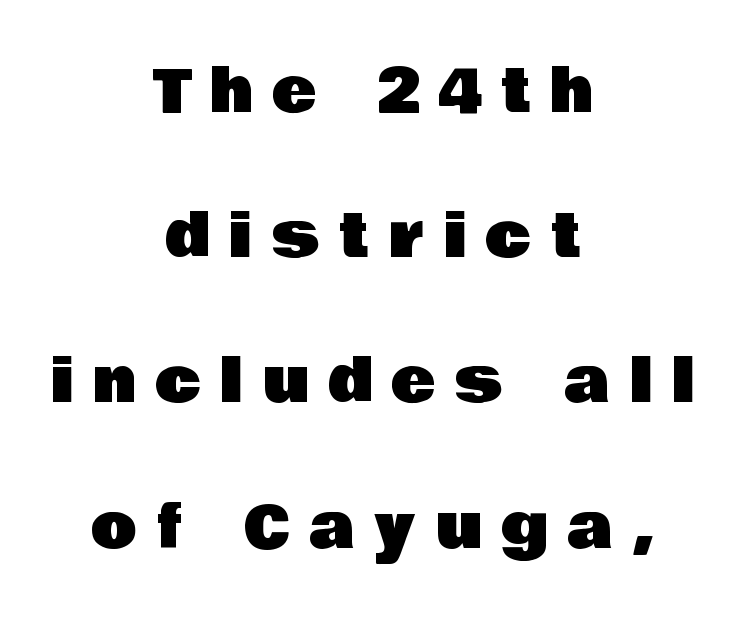
Q: Is the text italic (slanted)? A: No, it is upright.
Q: Is the typeface a serif or a sans-serif typeface? A: Sans-serif.
Q: Is the text underlined? A: No.
Q: How is the paragraph aligned? A: Centered.
Q: Is the spacing between letters normal or unusually wide? A: Unusually wide.
Q: Is the spacing between lines tight, normal or loose? A: Loose.
Q: Width (condensed, normal, or wide)? A: Normal.
Q: Stroke contrast? A: Low.
Q: x-height? A: Large.
Q: Monospaced? A: No.
